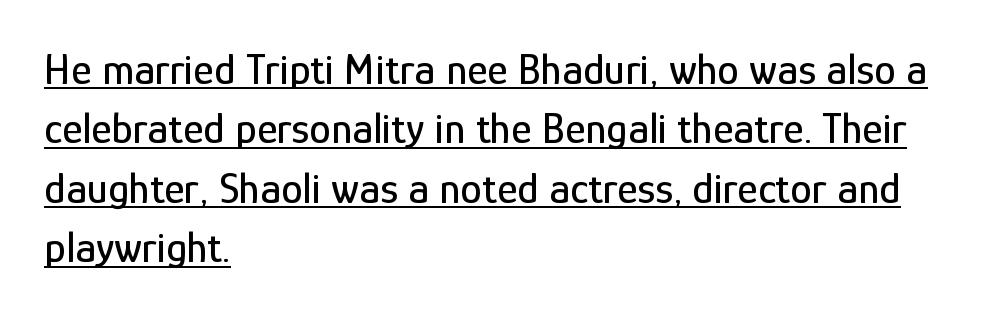
The image shows 44 px condensed sans-serif type, upright; set left-aligned, normal line spacing (1.35x), normal letter spacing, underlined; low stroke contrast and a medium x-height.
